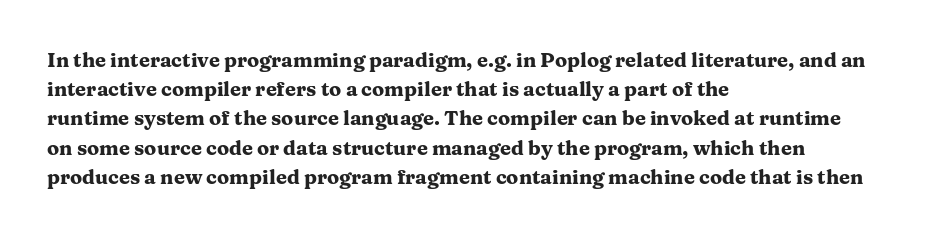
The image shows 20 px bold type, upright; set left-aligned, normal line spacing (1.46x), normal letter spacing, not underlined.
